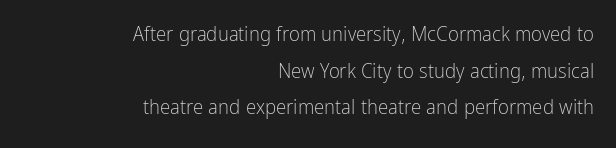
{"italic": "no", "bold": "no", "underline": "no", "align": "right", "line_spacing_ratio": 1.75, "letter_spacing": "normal", "letter_spacing_em": 0.0, "glyph_px": 21}
